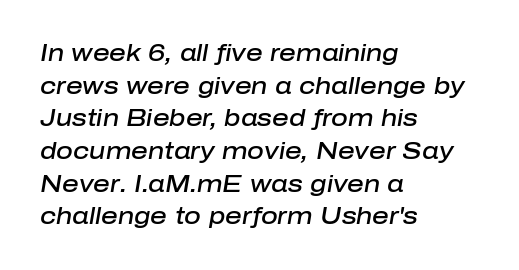
Q: Is the text bold? A: Semi-bold.
Q: Is the text italic (slanted)? A: Yes, it leans right by about 10 degrees.
Q: Is the text underlined? A: No.
Q: How is the paragraph aligned? A: Left-aligned.
Q: Is the spacing between letters normal or unusually wide? A: Normal.
Q: Is the spacing between lines tight, normal or loose? A: Normal.
